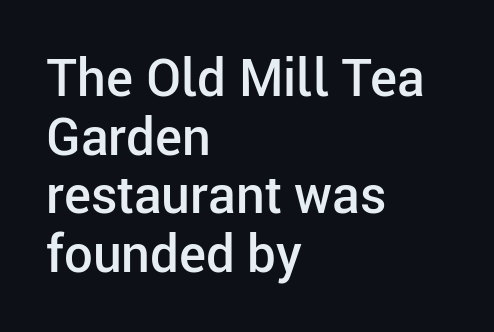
{"serif": "no", "italic": "no", "bold": "semi", "weight": "semibold", "width": "normal", "stroke_contrast": "low", "x_height": "medium", "monospaced": "no", "underline": "no", "align": "left", "line_spacing": "tight", "line_spacing_ratio": 1.15, "letter_spacing": "normal", "letter_spacing_em": 0.0, "glyph_px": 51}
